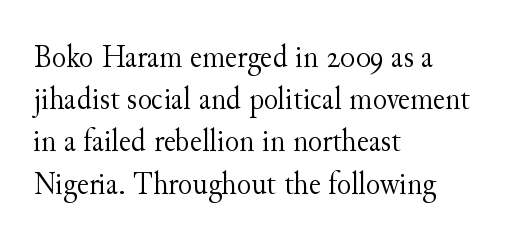
Whoever set this chose a conventional vertical rhythm. The gap between lines stays unmarked. This sample uses an upright cut, with every glyph sitting square on the baseline. The rendering anchors every line to the left-hand side.
